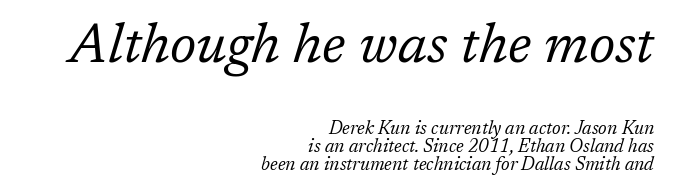
How are the letters spaced? Ordinarily, with no added tracking. You could not count columns in this text — the font is proportionally spaced. These lines are composed in type with serifs. The earlier block is typeset at a bigger size than the later block.
